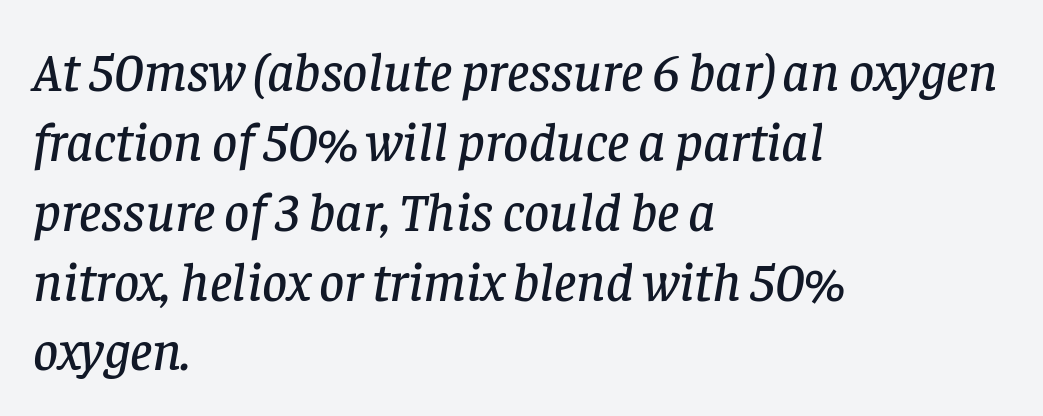
The typography opts for an oblique posture over an upright one. The horizontal fit of the characters is conventional and even. The ragged edge is on the right, which tells us the setting is flush left. Compared with typical paragraphs, the rows here are spaced about the same.
